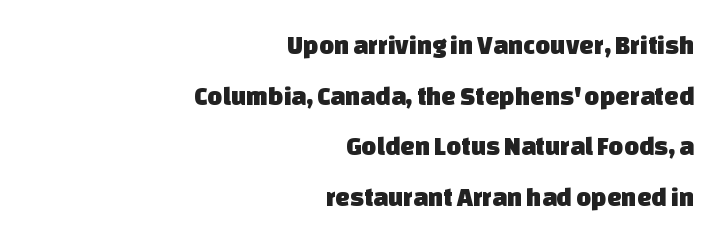
{"underline": "no", "align": "right", "line_spacing": "loose", "line_spacing_ratio": 1.95, "letter_spacing": "normal", "letter_spacing_em": 0.0, "glyph_px": 26}
